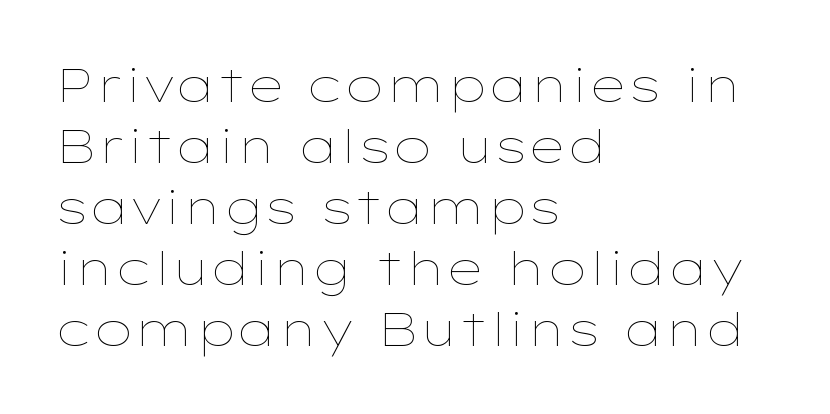
Q: Is the text bold? A: No.
Q: Is the text italic (slanted)? A: No, it is upright.
Q: Is the text underlined? A: No.
Q: How is the paragraph aligned? A: Left-aligned.
Q: Is the spacing between letters normal or unusually wide? A: Normal.
Q: Is the spacing between lines tight, normal or loose? A: Normal.
Q: Width (condensed, normal, or wide)? A: Wide.
Q: Stroke contrast? A: Low.
Q: x-height? A: Medium.
Q: Monospaced? A: No.
